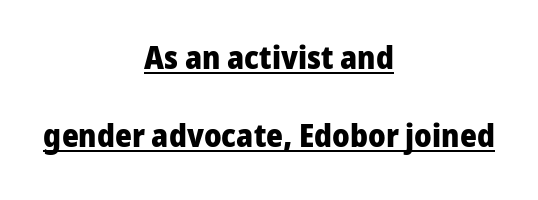
The image shows 32 px heavy sans-serif type, upright; set centered, loose line spacing (2.43x), normal letter spacing, underlined; low stroke contrast and a medium x-height.
